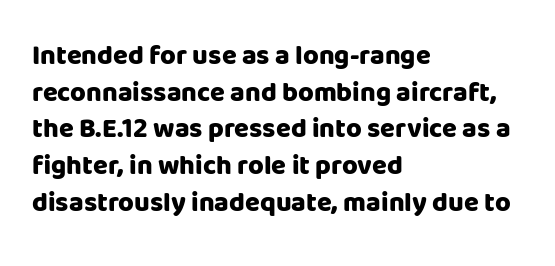
Casual observation: everything's shoved over to the left. Look at the tracking — it's just the regular setting, nothing added. The rendering uses a moderate line-height, typical for paragraphs. Decoration check: the copy has no underline. The face used here has the dense, thick strokes of a bold. The typography opts for an upright posture over an oblique one.
